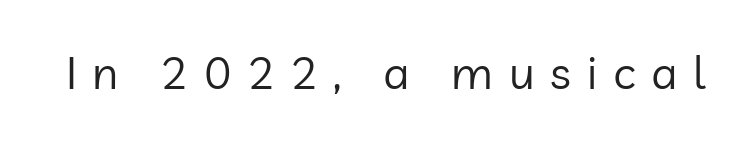
Think of a printed novel: that variable character pitch is what you see here. What stands out about the letter spacing? Its width — letters are far apart. Check the space under the baseline: it is left empty. Regarding serifs, this sample does without them.
